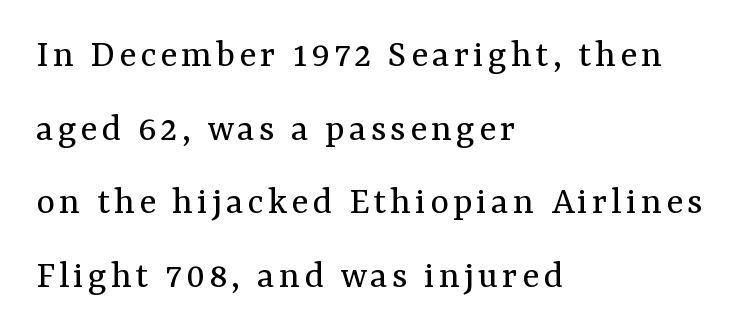
The image shows 40 px regular-weight serif type, upright; set left-aligned, line spacing 1.84x, not underlined; medium stroke contrast and a medium x-height.
